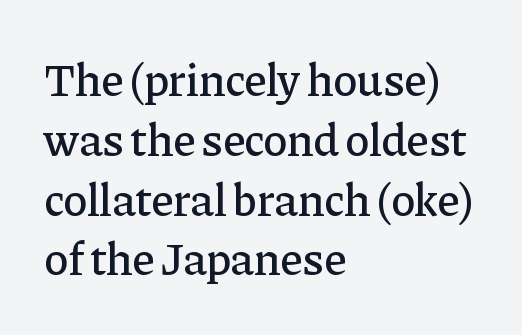
Italic: no, the glyphs are upright roman. Where is the straight margin? On the left. The designer left line spacing at the default. Unlike a clean sans, this face finishes its strokes with serifs.
